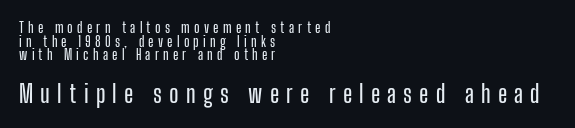
{"italic": "no", "underline": "no", "align": "left", "line_spacing": "tight", "line_spacing_ratio": 0.97, "letter_spacing": "wide", "letter_spacing_em": 0.3, "larger_block": "second", "size_ratio": 1.71, "glyph_px": 24}
